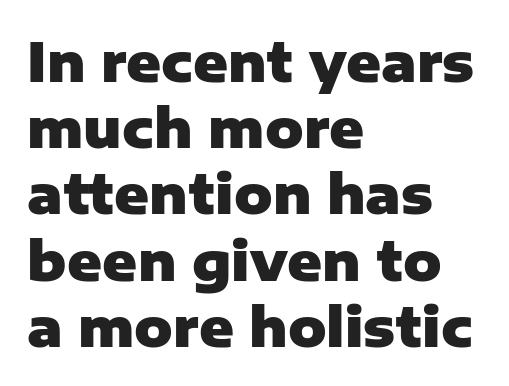
{"serif": "no", "italic": "no", "bold": "yes", "weight": "heavy", "width": "normal", "stroke_contrast": "low", "x_height": "medium", "monospaced": "no", "underline": "no", "align": "left", "line_spacing": "normal", "line_spacing_ratio": 1.25, "letter_spacing": "normal", "letter_spacing_em": 0.0, "glyph_px": 53}
